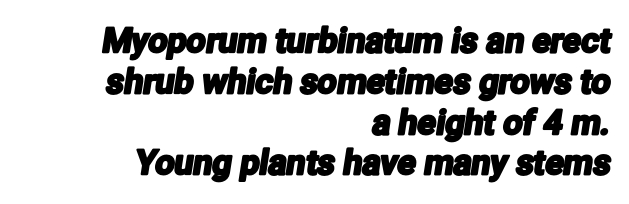
The image shows 34 px condensed sans-serif type; set right-aligned, line spacing 1.2x, normal letter spacing, not underlined; low stroke contrast and a medium x-height.
